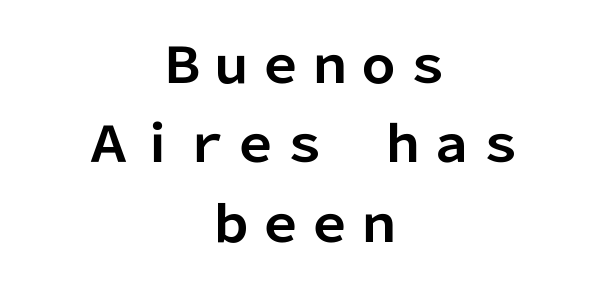
The image shows 49 px bold sans-serif type, upright; set centered, normal line spacing (1.62x), normal letter spacing, not underlined; low stroke contrast and a medium x-height.
